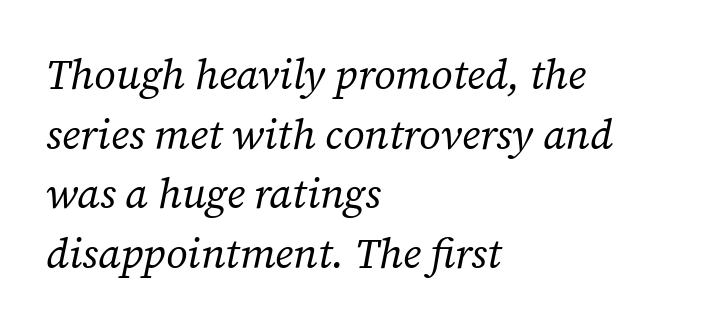
The image shows 42 px regular-weight serif type, italic (leaning right); set left-aligned, normal line spacing (1.42x), normal letter spacing, not underlined; low stroke contrast and a medium x-height.
